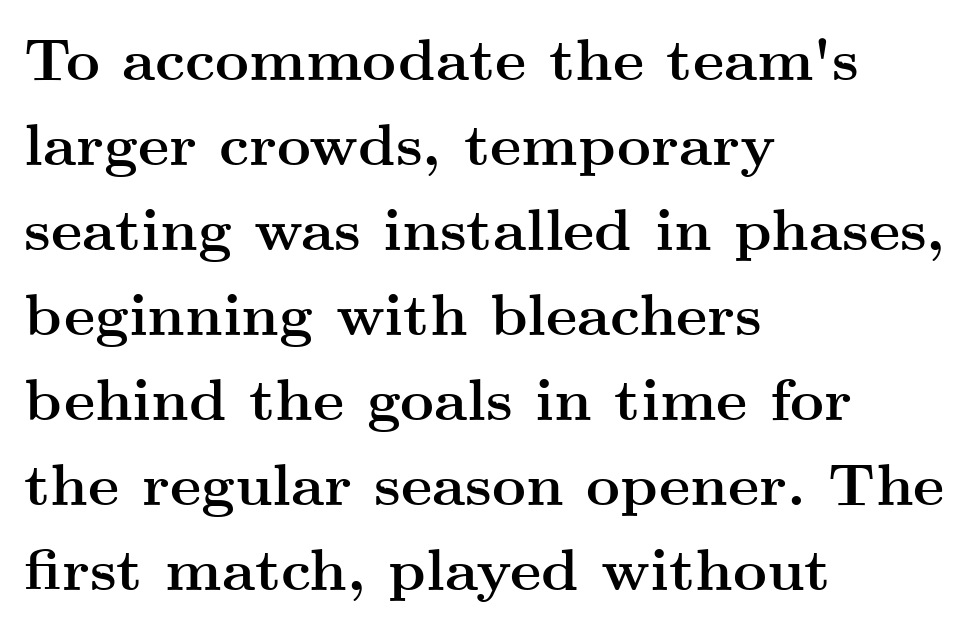
The specimen reads as upright at a glance. Nobody drew a line under any word here. These lines are set flush left with a ragged right edge. Whoever set this chose a conventional vertical rhythm.
